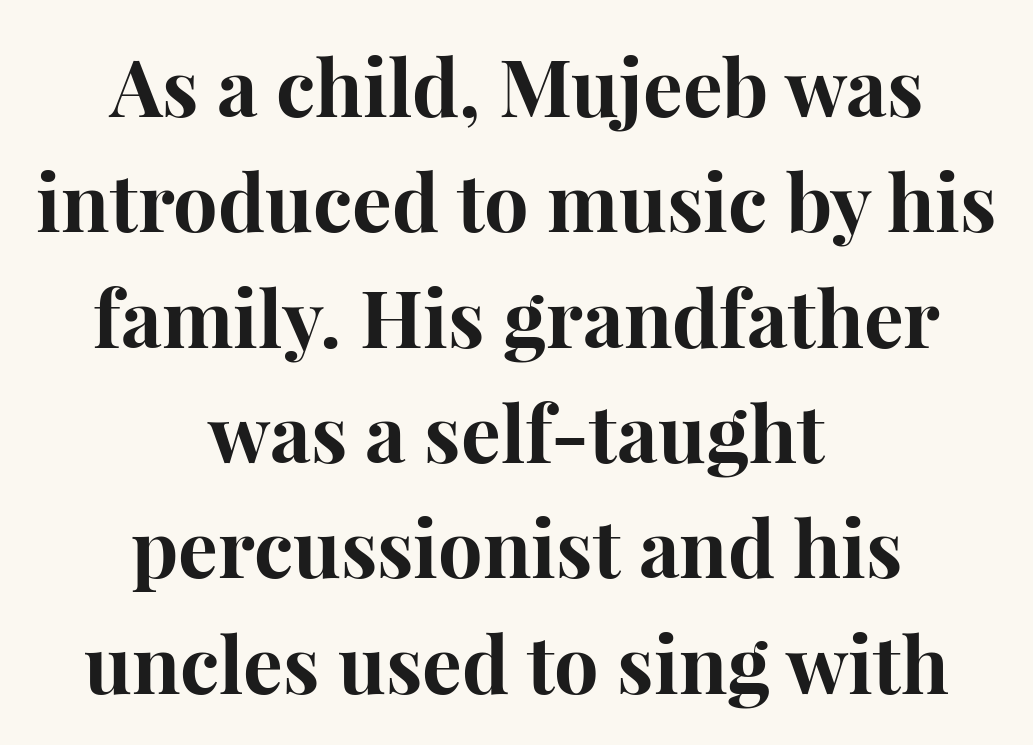
Q: Is the text bold? A: Yes.
Q: Is the text italic (slanted)? A: No, it is upright.
Q: Is the typeface a serif or a sans-serif typeface? A: Serif.
Q: Is the text underlined? A: No.
Q: How is the paragraph aligned? A: Centered.
Q: Is the spacing between letters normal or unusually wide? A: Normal.
Q: Is the spacing between lines tight, normal or loose? A: Normal.
Q: Width (condensed, normal, or wide)? A: Normal.
Q: Stroke contrast? A: High.
Q: x-height? A: Medium.
Q: Monospaced? A: No.
